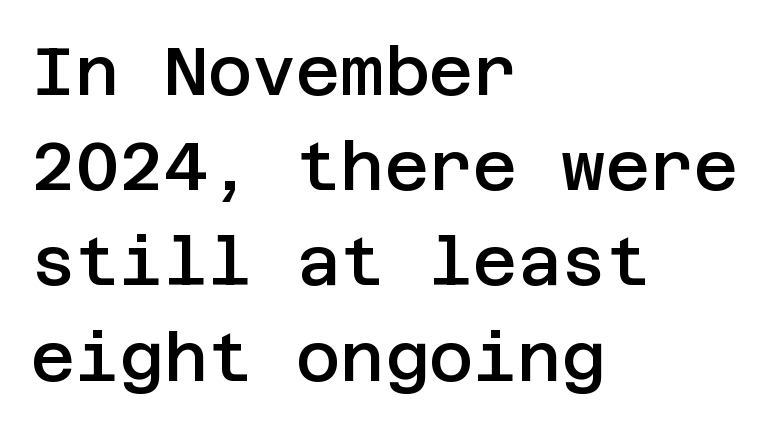
Q: Is the text bold? A: Semi-bold.
Q: Is the text italic (slanted)? A: No, it is upright.
Q: Is the typeface a serif or a sans-serif typeface? A: Sans-serif.
Q: Is the text underlined? A: No.
Q: How is the paragraph aligned? A: Left-aligned.
Q: Is the spacing between letters normal or unusually wide? A: Normal.
Q: Is the spacing between lines tight, normal or loose? A: Normal.
Q: Width (condensed, normal, or wide)? A: Normal.
Q: Stroke contrast? A: Low.
Q: x-height? A: Large.
